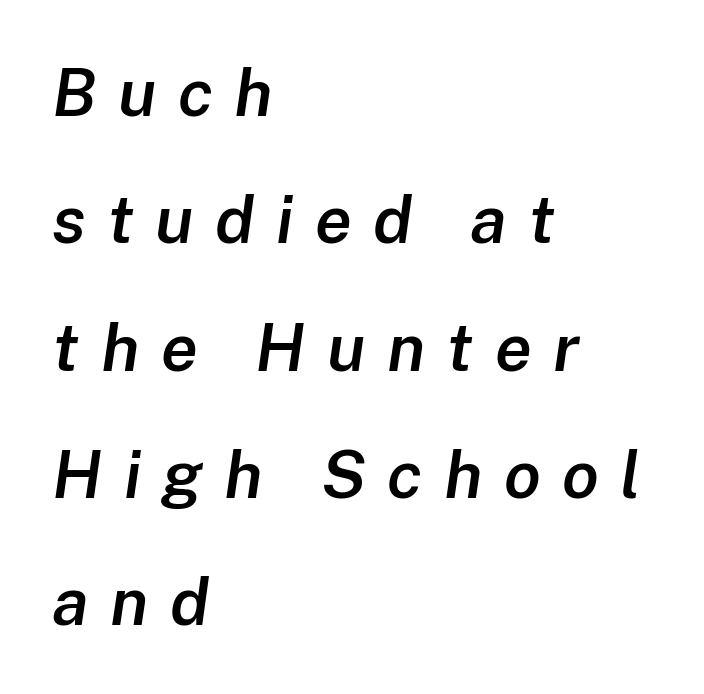
Students, observe: this is what heavily led, spacious text looks like. The lettering tilts uniformly, giving the passage an italic look. These lines are rendered in a variable-pitch font. The zone under the glyphs is completely vacant.
